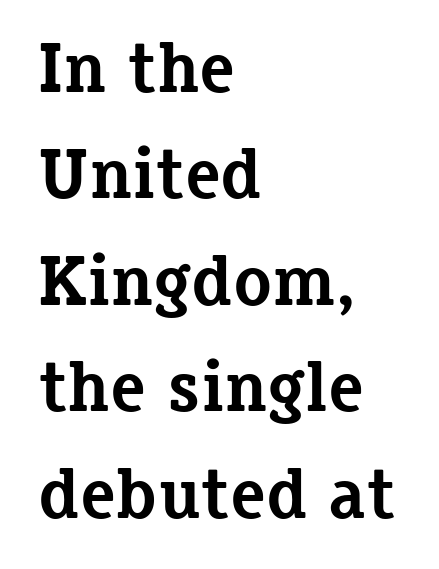
{"serif": "yes", "italic": "no", "bold": "yes", "weight": "bold", "width": "normal", "stroke_contrast": "low", "x_height": "medium", "monospaced": "no", "underline": "no", "align": "left", "line_spacing": "normal", "line_spacing_ratio": 1.5, "letter_spacing": "normal", "letter_spacing_em": 0.0, "glyph_px": 71}
